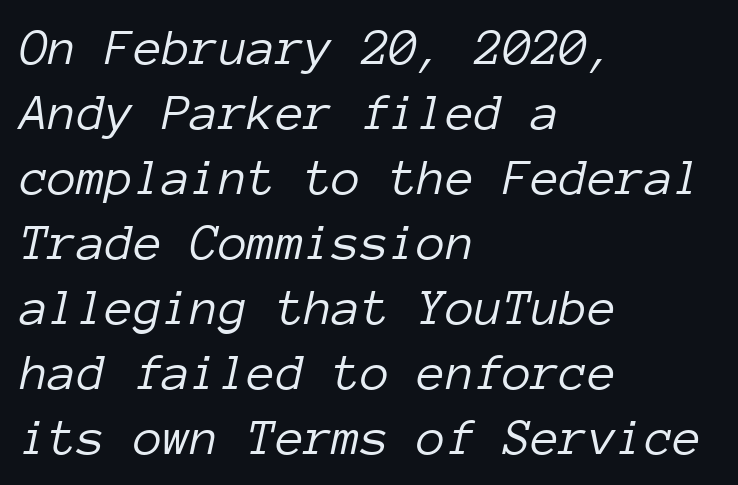
Q: Is the text bold? A: No.
Q: Is the text italic (slanted)? A: Yes, it leans right by about 12 degrees.
Q: Is the text underlined? A: No.
Q: How is the paragraph aligned? A: Left-aligned.
Q: Is the spacing between letters normal or unusually wide? A: Normal.
Q: Is the spacing between lines tight, normal or loose? A: Normal.
Q: Width (condensed, normal, or wide)? A: Normal.
Q: Stroke contrast? A: Low.
Q: x-height? A: Medium.
Q: Monospaced? A: Yes.
